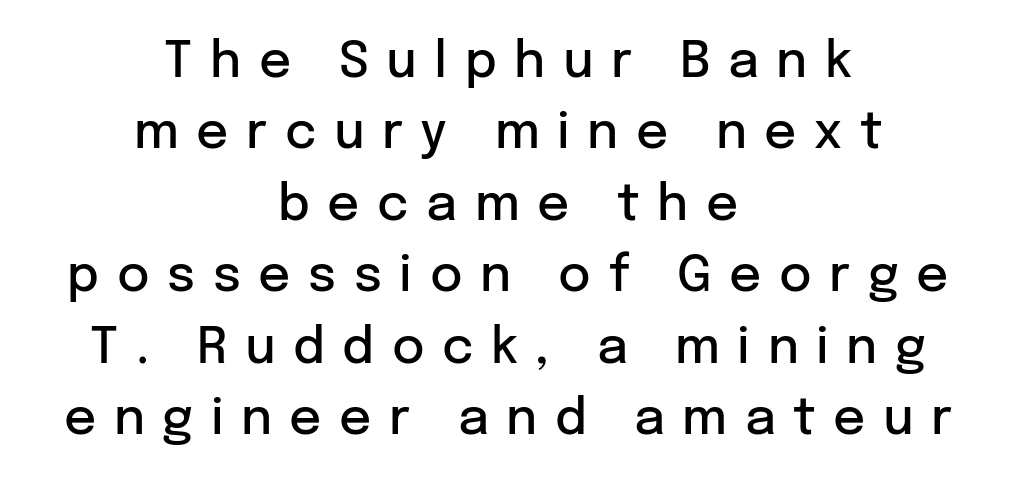
The image shows 50 px semibold sans-serif type, upright; set centered, normal line spacing (1.43x), unusually wide letter spacing (+0.35 em), not underlined; low stroke contrast and a medium x-height.
